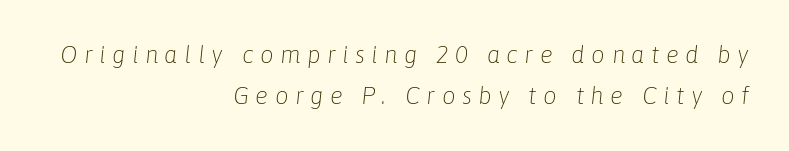
Q: Is the text bold? A: No.
Q: Is the text italic (slanted)? A: Yes, it leans right by about 6 degrees.
Q: Is the text underlined? A: No.
Q: How is the paragraph aligned? A: Right-aligned.
Q: Is the spacing between letters normal or unusually wide? A: Unusually wide.
